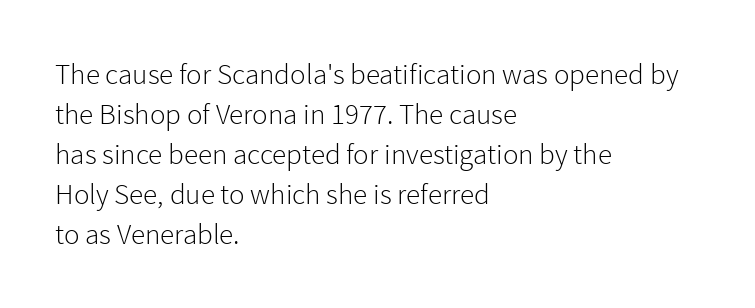
The image shows 29 px light sans-serif type, upright; set left-aligned, normal line spacing (1.38x), normal letter spacing, not underlined; a medium x-height.
